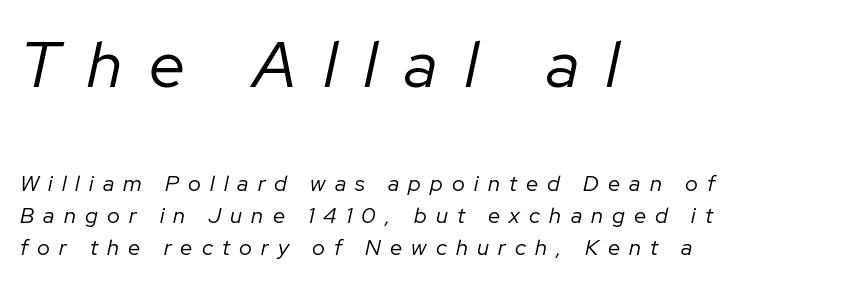
The image shows 65 px regular-weight type, italic (leaning right); set left-aligned, normal line spacing (1.47x), unusually wide letter spacing (+0.42 em), not underlined; the first (top) block is 2.95x larger; low stroke contrast and a medium x-height.
